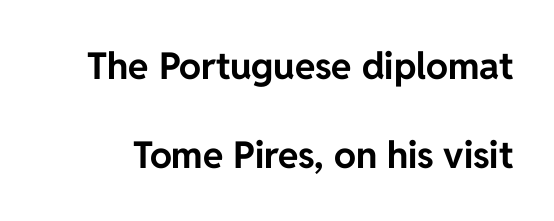
Font category for this specimen: sans-serif. Vertical strokes here are truly vertical. The glyphs have the mass of a bold cut. This sample uses plain, unmodified letter spacing. Summary of vertical rhythm: relaxed, with wide interline spacing. The baseline area is clear.
